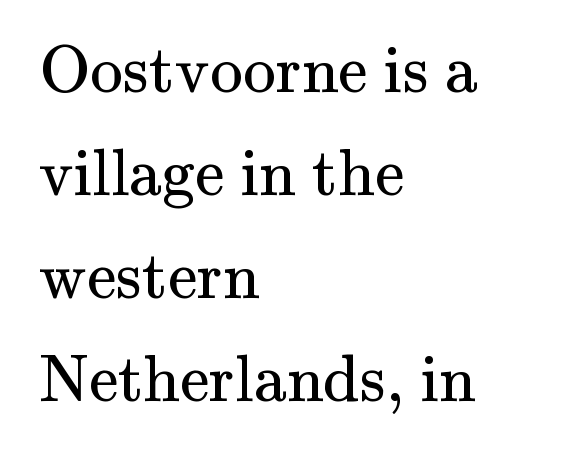
A clean baseline with only descenders dipping below it. Check where the strokes stop: tiny serifs finish them off. Caption: face not bold, strokes unweighted. Vertical spacing — default. Note the varied advance widths — an 'i' is clearly narrower than an 'm'.
